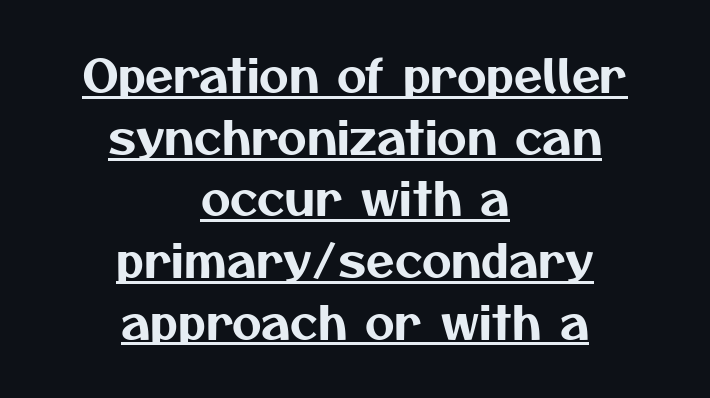
The image shows 46 px sans-serif type; set centered, normal line spacing (1.34x), normal letter spacing, underlined; medium stroke contrast and a medium x-height.
